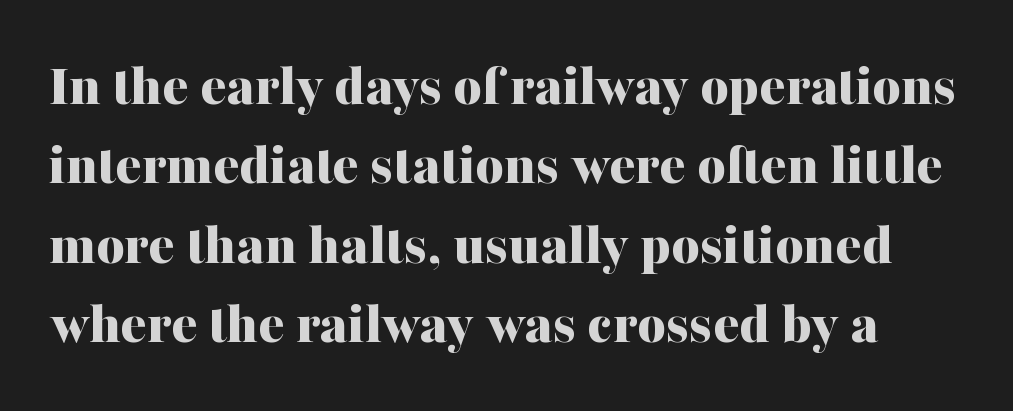
{"serif": "yes", "italic": "no", "bold": "yes", "weight": "bold", "width": "normal", "stroke_contrast": "medium", "x_height": "medium", "monospaced": "no", "underline": "no", "line_spacing": "normal", "line_spacing_ratio": 1.3, "letter_spacing": "normal", "letter_spacing_em": 0.0, "glyph_px": 61}
